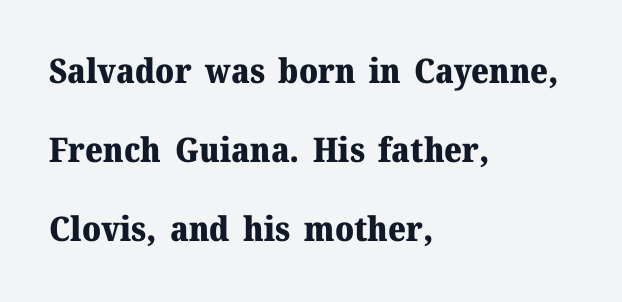
The image shows 34 px heavy serif type, upright; set left-aligned, loose line spacing (2.33x), normal letter spacing, not underlined; medium stroke contrast and a medium x-height.
